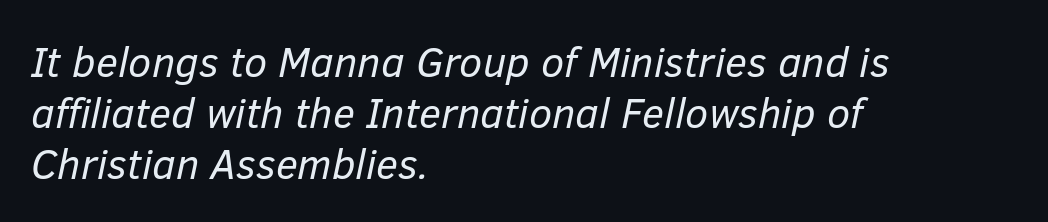
The image shows 42 px regular-weight type, italic (leaning right); set left-aligned, line spacing 1.21x, normal letter spacing, not underlined; low stroke contrast and a medium x-height.
